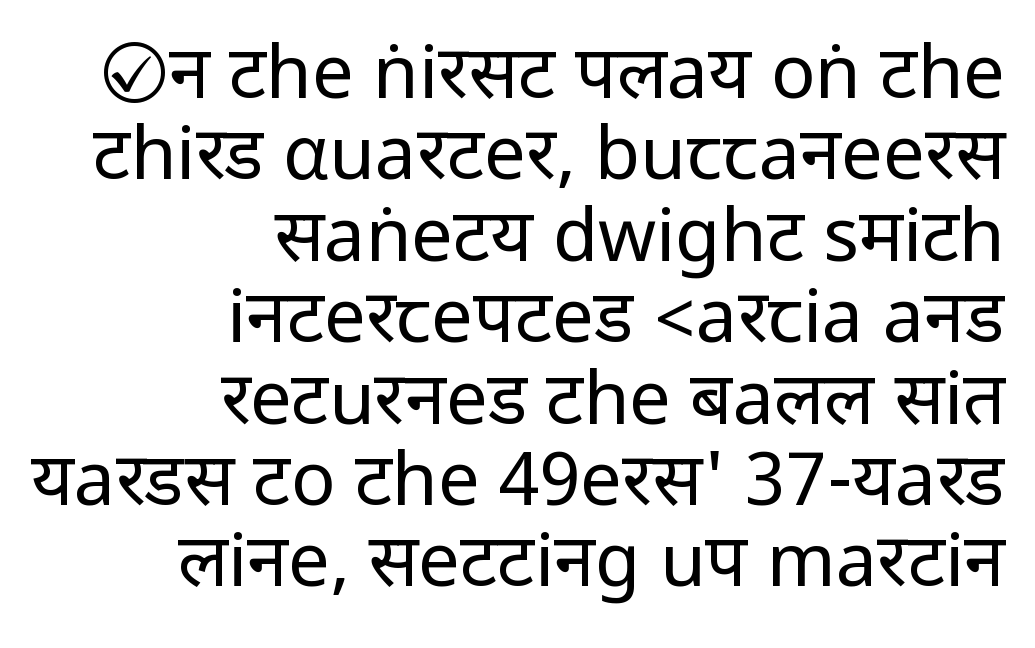
The image shows 74 px regular-weight, condensed sans-serif type, upright; set right-aligned, tight line spacing (1.1x), normal letter spacing, not underlined; low stroke contrast.
